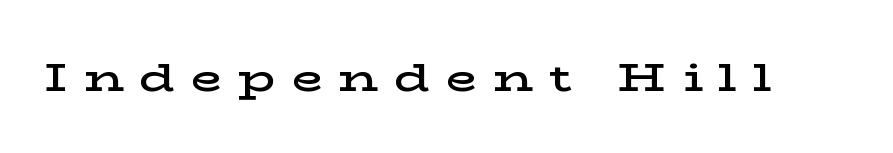
{"serif": "yes", "italic": "no", "bold": "semi", "weight": "semibold", "width": "wide", "stroke_contrast": "low", "x_height": "medium", "monospaced": "no", "underline": "no", "letter_spacing": "wide", "letter_spacing_em": 0.4, "glyph_px": 40}
